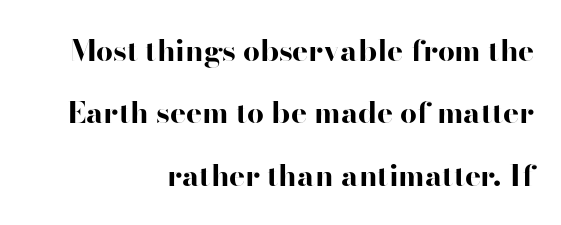
Character widths vary here, with narrow letters taking less room than wide ones. This sample trades compactness for vertical openness between lines. The tracking reads as untouched default to a designer's eye. Strong, thick strokes mark this as bold type.
